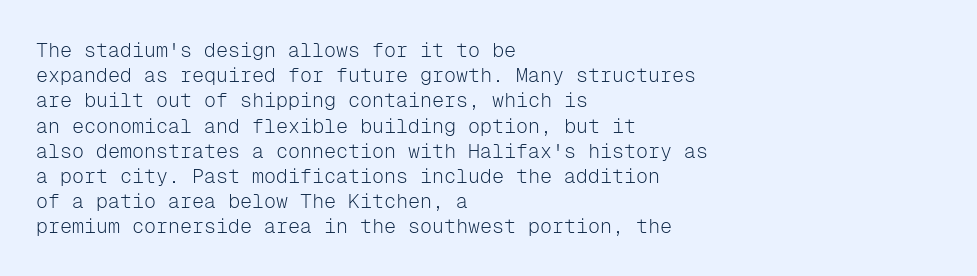
How would I describe the line gaps? Plain and ordinary. Stem width sits at or under what a default text font uses. Posture: straight, roman, zero tilt. Underlining? Definitely not there. How are the letters spaced? Ordinarily, with no added tracking. Alignment: flush left.
